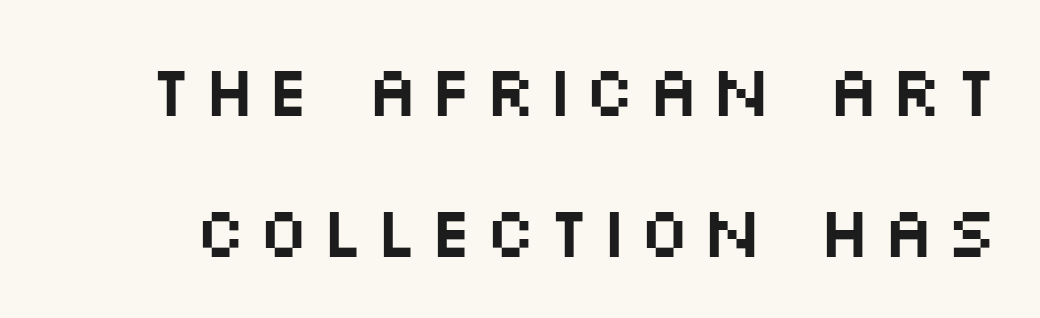
Q: Is the text italic (slanted)? A: No, it is upright.
Q: Is the typeface a serif or a sans-serif typeface? A: Sans-serif.
Q: Is the text underlined? A: No.
Q: Is the spacing between lines tight, normal or loose? A: Loose.
Q: Width (condensed, normal, or wide)? A: Wide.
Q: Stroke contrast? A: Medium.
Q: x-height? A: Large.
Q: Monospaced? A: No.
